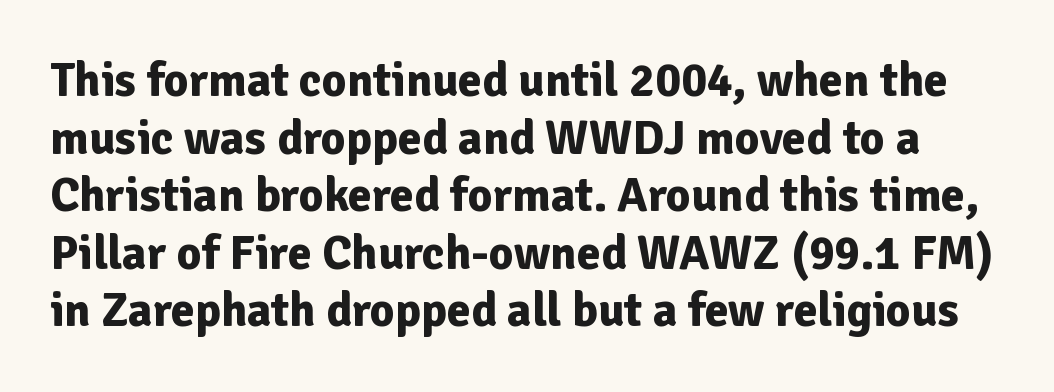
The image shows 48 px bold sans-serif type, upright; set line spacing 1.2x, normal letter spacing, not underlined; low stroke contrast and a medium x-height.
